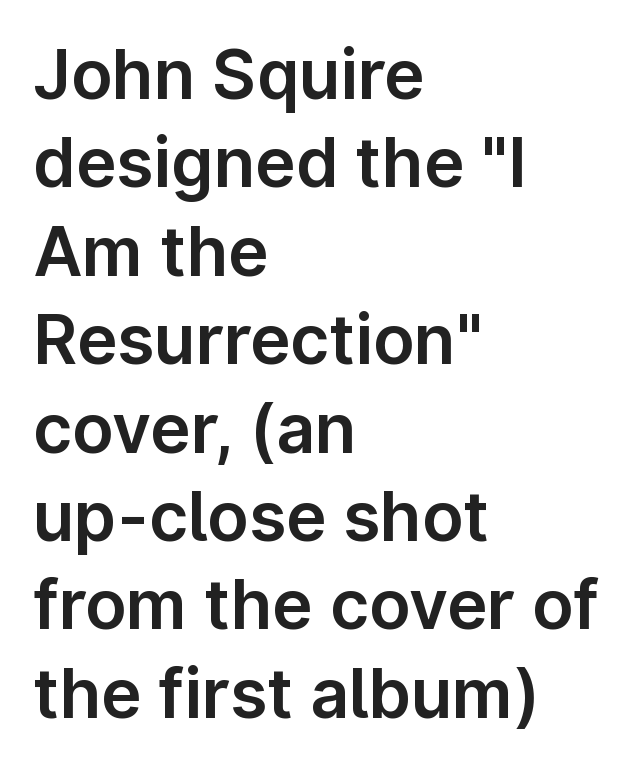
Q: Is the text italic (slanted)? A: No, it is upright.
Q: Is the typeface a serif or a sans-serif typeface? A: Sans-serif.
Q: Is the text underlined? A: No.
Q: How is the paragraph aligned? A: Left-aligned.
Q: Is the spacing between letters normal or unusually wide? A: Normal.
Q: Is the spacing between lines tight, normal or loose? A: Normal.
Q: Width (condensed, normal, or wide)? A: Normal.
Q: Stroke contrast? A: Low.
Q: x-height? A: Medium.
Q: Monospaced? A: No.
